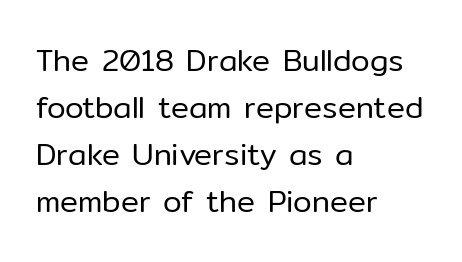
The image shows 30 px regular-weight sans-serif type, upright; set left-aligned, normal line spacing (1.57x), normal letter spacing, not underlined; low stroke contrast and a medium x-height.
